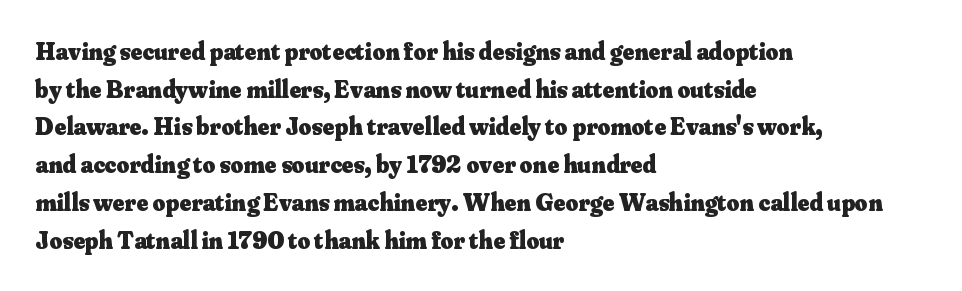
The image shows 25 px bold type, upright; set left-aligned, normal line spacing (1.51x), normal letter spacing, not underlined.
